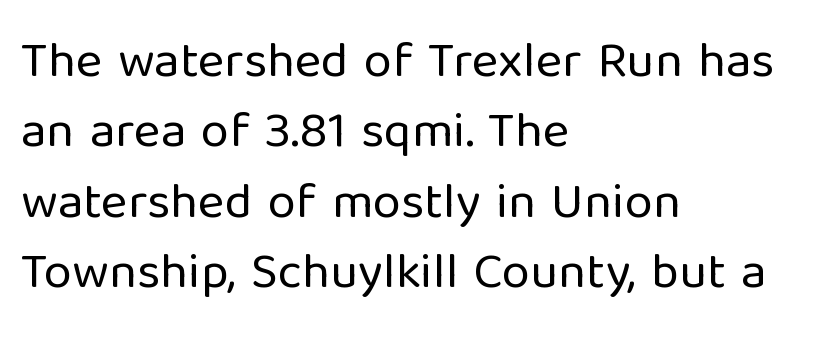
The image shows 51 px regular-weight sans-serif type, upright; set left-aligned, normal line spacing (1.38x), normal letter spacing, not underlined; low stroke contrast and a medium x-height.
